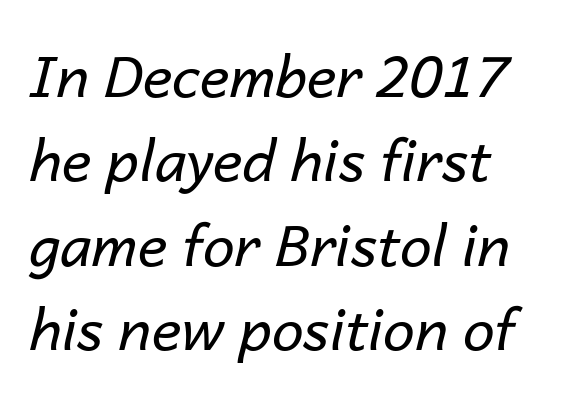
The image shows 57 px regular-weight type, italic (leaning right); set normal line spacing (1.48x), normal letter spacing, not underlined; low stroke contrast and a medium x-height.
